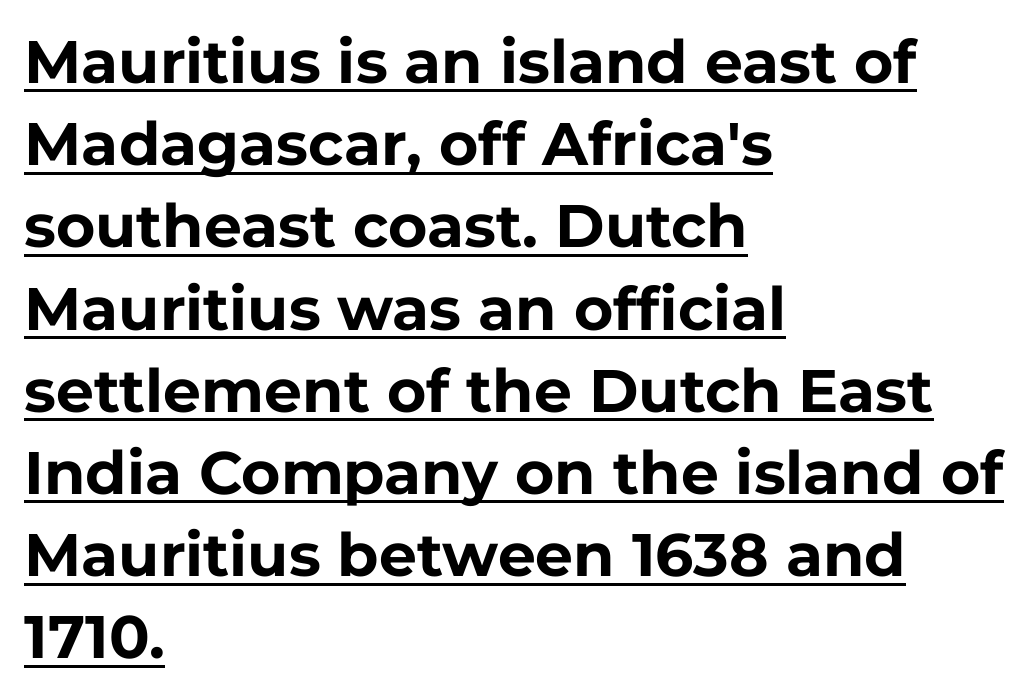
The image shows 60 px bold sans-serif type, upright; set left-aligned, normal line spacing (1.37x), normal letter spacing, underlined; low stroke contrast and a medium x-height.
